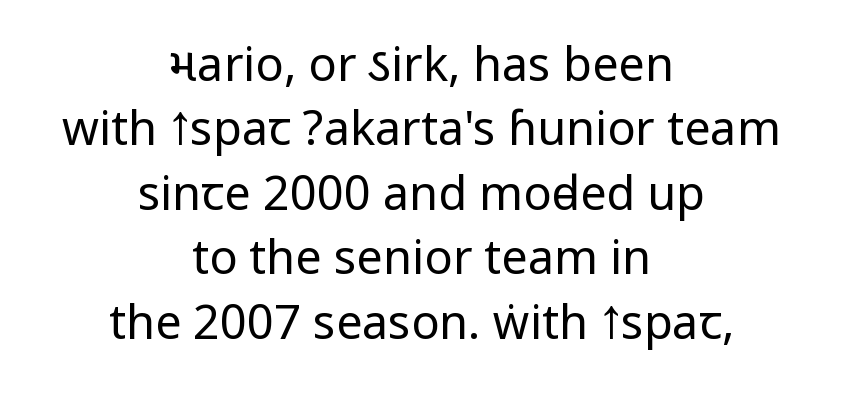
The leading is moderate, giving the passage an even texture. This sample uses plain, unmodified letter spacing. Neither beginnings nor endings align; midpoints do. The typeface has the unassuming heft of standard copy or less. The type sits square on the baseline with zero lean. Glance below the letters and you will spot only blank space.
